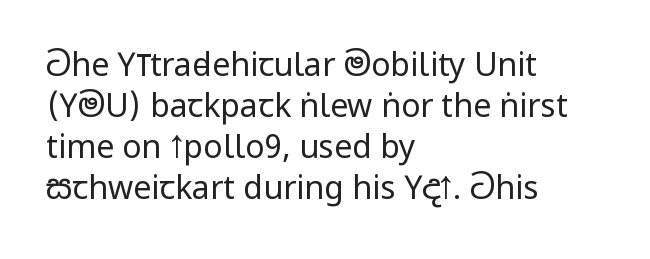
The image shows 32 px regular-weight, condensed sans-serif type, upright; set left-aligned, normal line spacing (1.28x), normal letter spacing, not underlined; low stroke contrast and a large x-height.
